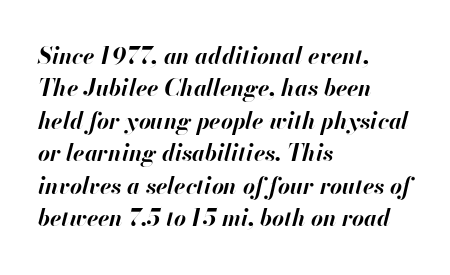
Q: Is the text bold? A: Yes.
Q: Is the text italic (slanted)? A: Yes, it leans right by about 13 degrees.
Q: Is the text underlined? A: No.
Q: How is the paragraph aligned? A: Left-aligned.
Q: Is the spacing between letters normal or unusually wide? A: Normal.
Q: Is the spacing between lines tight, normal or loose? A: Normal.
